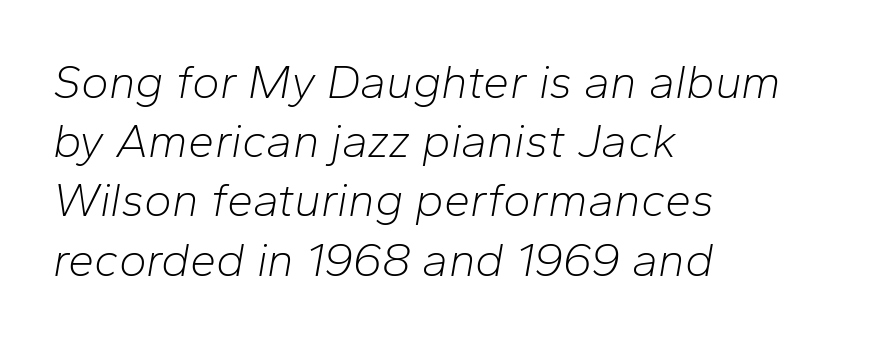
{"italic": "yes", "lean": "right", "slant_degrees": 10, "bold": "no", "weight": "light", "width": "normal", "stroke_contrast": "low", "x_height": "medium", "monospaced": "no", "underline": "no", "align": "left", "line_spacing": "normal", "line_spacing_ratio": 1.26, "letter_spacing": "normal", "letter_spacing_em": 0.0, "glyph_px": 47}
